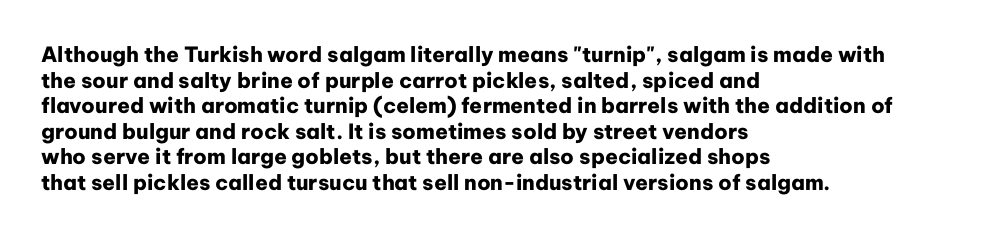
Q: Is the text bold? A: Yes.
Q: Is the text italic (slanted)? A: No, it is upright.
Q: Is the text underlined? A: No.
Q: How is the paragraph aligned? A: Left-aligned.
Q: Is the spacing between letters normal or unusually wide? A: Normal.
